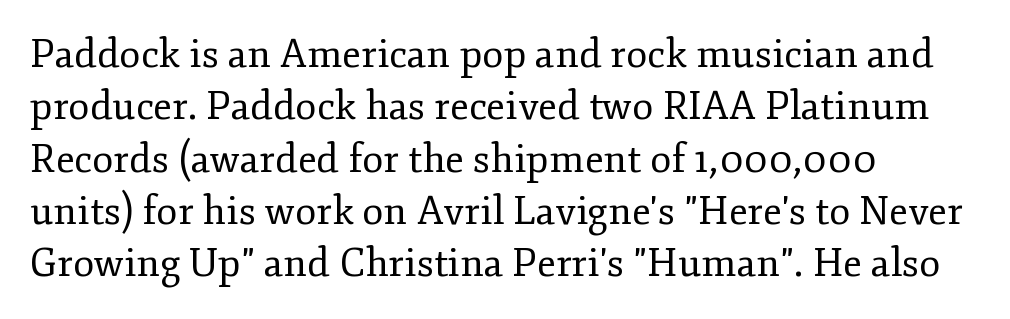
Q: Is the text bold? A: No.
Q: Is the text italic (slanted)? A: No, it is upright.
Q: Is the typeface a serif or a sans-serif typeface? A: Serif.
Q: Is the text underlined? A: No.
Q: How is the paragraph aligned? A: Left-aligned.
Q: Is the spacing between letters normal or unusually wide? A: Normal.
Q: Is the spacing between lines tight, normal or loose? A: Normal.
Q: Width (condensed, normal, or wide)? A: Normal.
Q: Stroke contrast? A: Low.
Q: x-height? A: Small.
Q: Monospaced? A: No.
